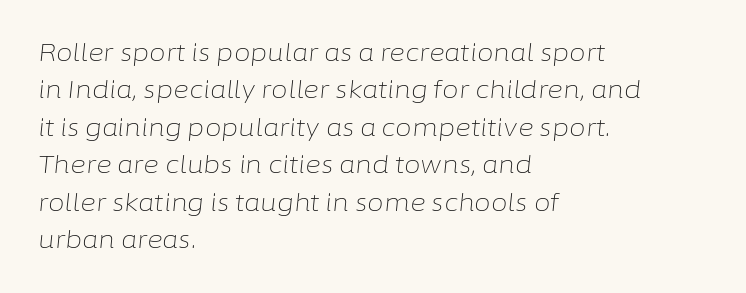
{"italic": "yes", "lean": "right", "slant_degrees": 6, "bold": "no", "underline": "no", "align": "left", "line_spacing": "normal", "line_spacing_ratio": 1.56, "letter_spacing": "normal", "letter_spacing_em": 0.0, "glyph_px": 24}
